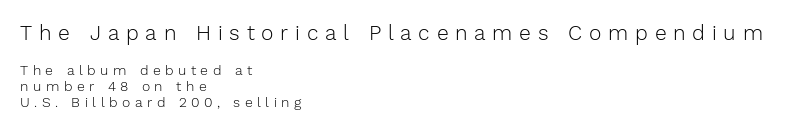
Does the copy run flush right? No — it runs flush left. Posture: straight, roman, zero tilt. Is there much room between lines? No — they nearly touch. Large over small — that's the arrangement of the two blocks here. The strokes are not fattened; the text isn't bold. Observe the wide spacing: letters keep a clear distance from each other.
